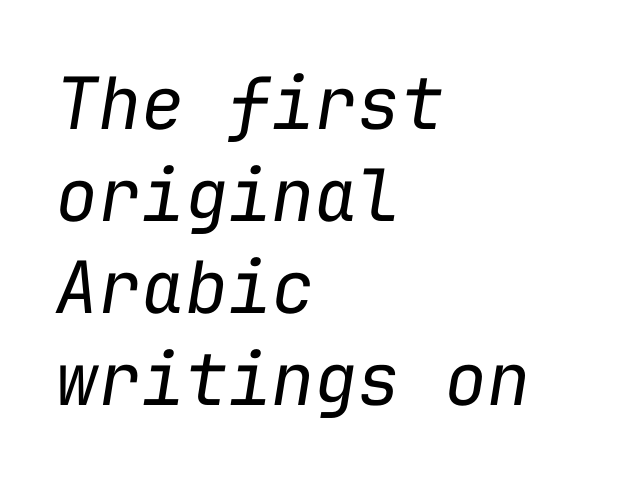
Q: Is the text bold? A: No.
Q: Is the text italic (slanted)? A: Yes, it leans right by about 9 degrees.
Q: Is the text underlined? A: No.
Q: How is the paragraph aligned? A: Left-aligned.
Q: Is the spacing between letters normal or unusually wide? A: Normal.
Q: Is the spacing between lines tight, normal or loose? A: Normal.
Q: Width (condensed, normal, or wide)? A: Normal.
Q: Stroke contrast? A: Low.
Q: x-height? A: Medium.
Q: Monospaced? A: Yes.
